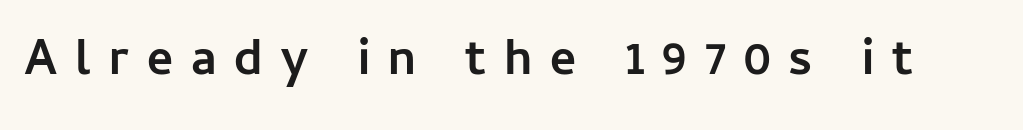
Nobody drew a line under any word here. You could not count columns in this text — the font is proportionally spaced. The sample has been set heavy, in full bold. Substantial extra tracking has been applied to these lines. A typesetter would mark this as roman, not italic.
